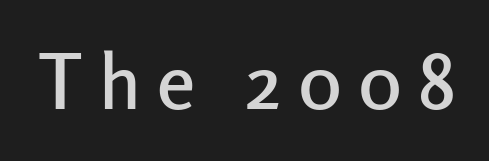
The image shows 77 px sans-serif type, upright; set unusually wide letter spacing (+0.21 em), not underlined; low stroke contrast and a medium x-height.
